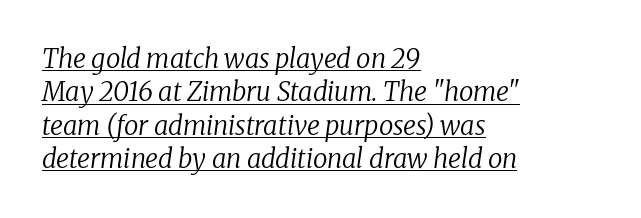
Quick note: italic. This rendering leaves character spacing at its baseline value. Counters stay open thanks to moderate or lighter strokes. Looks like someone drew a line under every word here.
